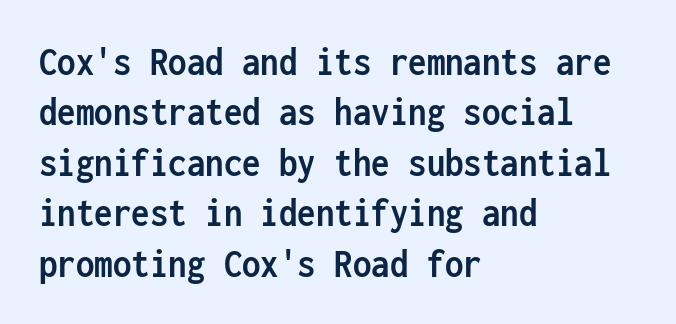
The image shows 41 px semibold, condensed sans-serif type, upright, monospaced; set left-aligned, line spacing 1.23x, normal letter spacing, not underlined; low stroke contrast and a medium x-height.
